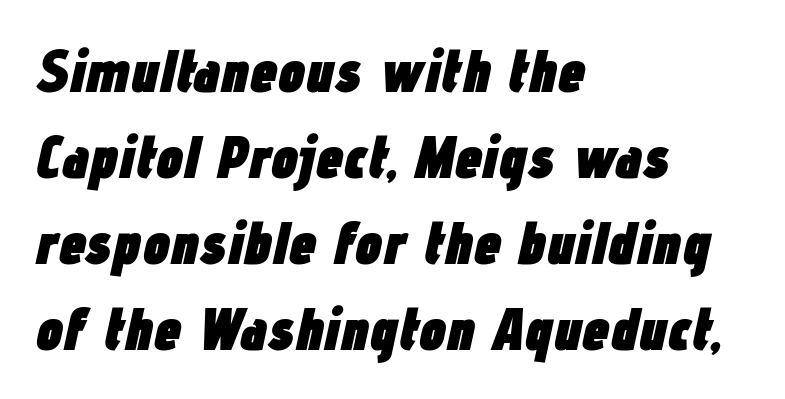
{"italic": "yes", "lean": "right", "slant_degrees": 12, "bold": "yes", "weight": "heavy", "width": "condensed", "stroke_contrast": "low", "x_height": "medium", "monospaced": "no", "underline": "no", "align": "left", "line_spacing": "normal", "line_spacing_ratio": 1.41, "letter_spacing": "normal", "letter_spacing_em": 0.0, "glyph_px": 61}
